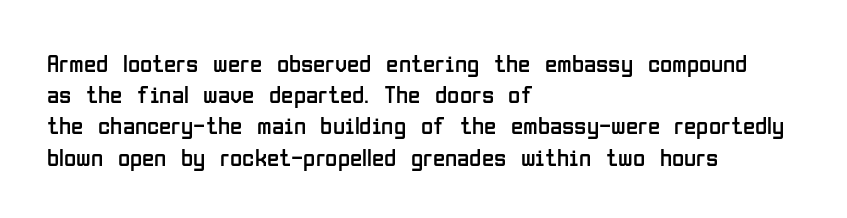
Spacing between characters is what you'd get straight out of the box. Ordinary non-slanted type is in use. The compositor pushed each line to the left boundary. Rows of type keep a routine distance in the vertical direction.
